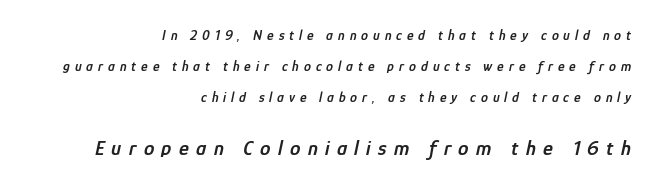
The image shows 21 px text type, italic (leaning right); set right-aligned, loose line spacing (2.2x), unusually wide letter spacing (+0.35 em), not underlined; the second (bottom) block is 1.5x larger.
